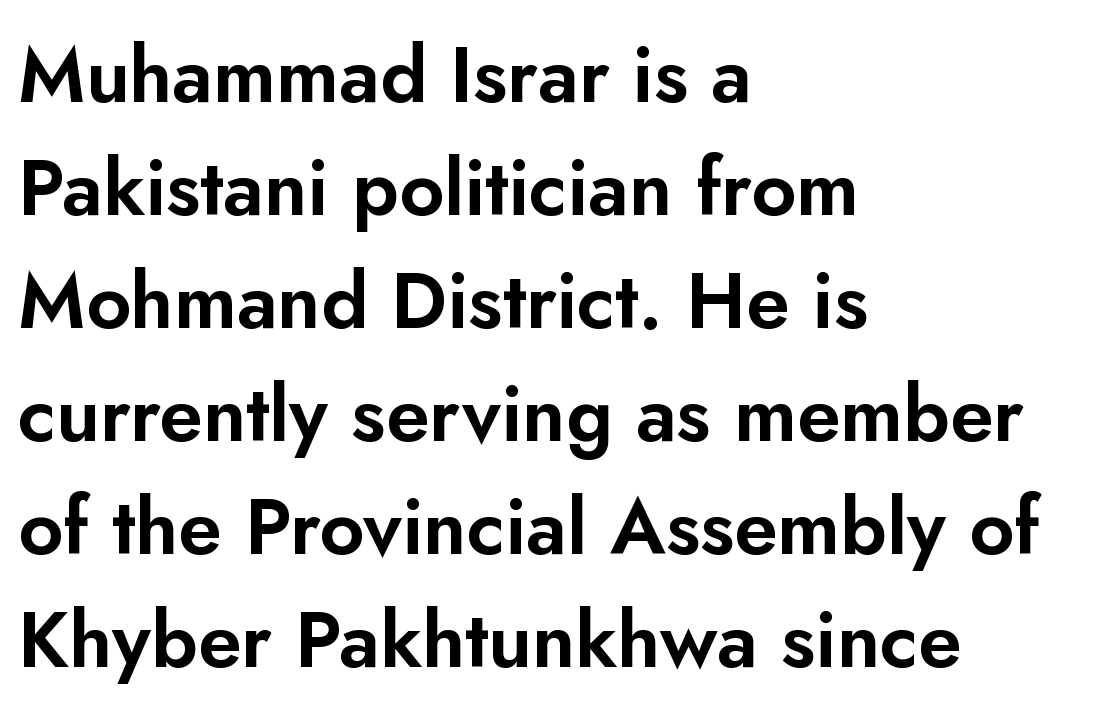
The image shows 78 px sans-serif type, upright; set left-aligned, normal line spacing (1.45x), normal letter spacing, not underlined; low stroke contrast and a small x-height.
